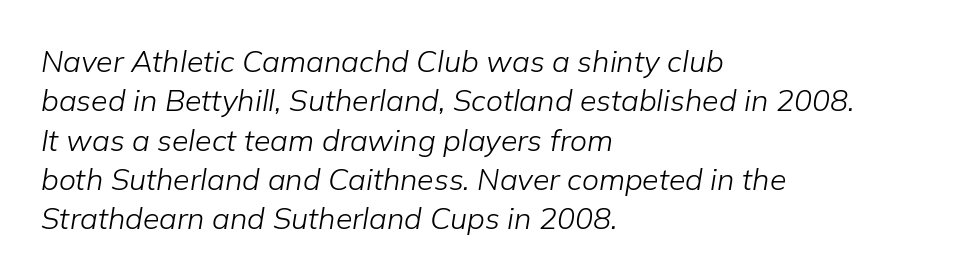
The image shows 30 px light type, italic (leaning right); set left-aligned, normal line spacing (1.31x), normal letter spacing, not underlined; low stroke contrast and a medium x-height.
